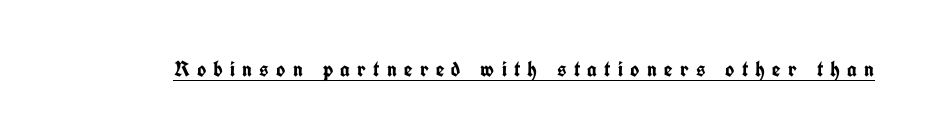
{"italic": "no", "bold": "yes", "underline": "yes", "letter_spacing": "wide", "letter_spacing_em": 0.33, "glyph_px": 22}
